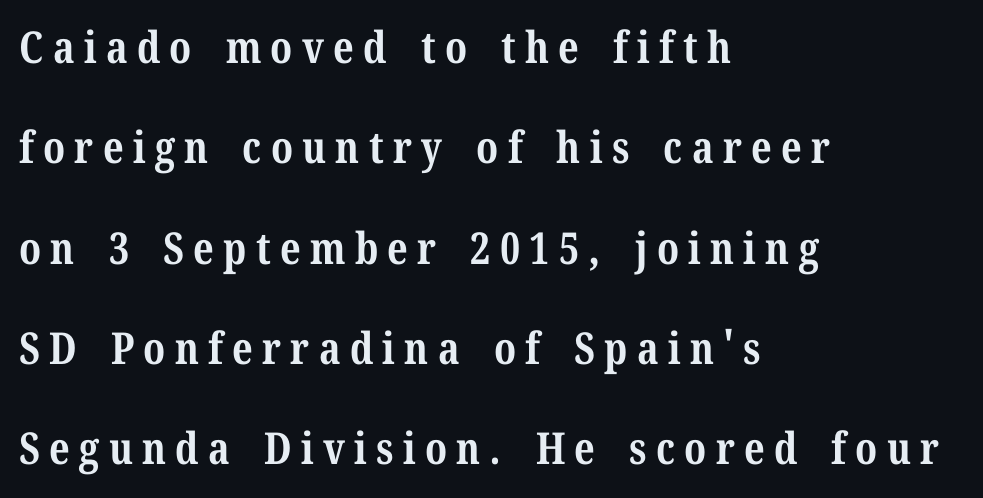
The rendering uses natural spacing where letterforms have individual widths. The paragraph has a hard left edge and a soft right edge. This is roman type, the default non-slanted kind. Horizontal bands of white between lines are thick stripes.
